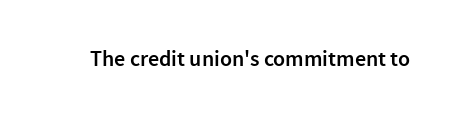
There is no visible air inserted between adjacent glyphs. The characters look somewhat weighty, a semibold short of true bold. Check the space under the baseline: it is left empty. Ascenders rise straight up at ninety degrees.
